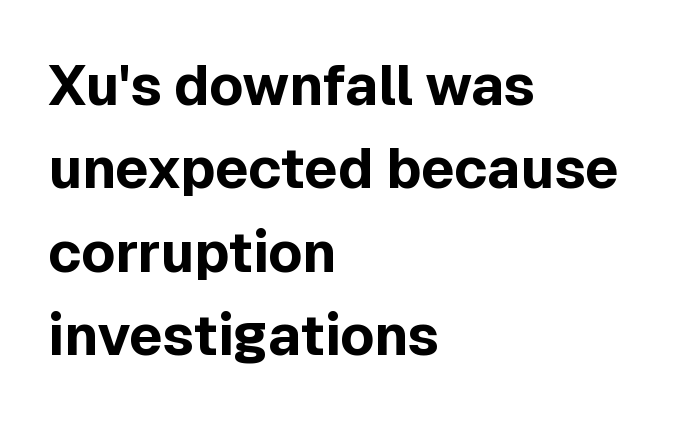
Q: Is the text bold? A: Yes.
Q: Is the text italic (slanted)? A: No, it is upright.
Q: Is the typeface a serif or a sans-serif typeface? A: Sans-serif.
Q: Is the text underlined? A: No.
Q: How is the paragraph aligned? A: Left-aligned.
Q: Is the spacing between letters normal or unusually wide? A: Normal.
Q: Is the spacing between lines tight, normal or loose? A: Normal.
Q: Width (condensed, normal, or wide)? A: Normal.
Q: x-height? A: Medium.
Q: Monospaced? A: No.
